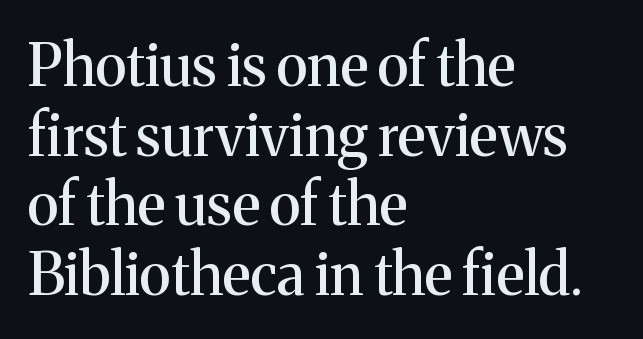
{"serif": "yes", "italic": "no", "width": "normal", "stroke_contrast": "medium", "x_height": "medium", "monospaced": "no", "underline": "no", "align": "left", "line_spacing_ratio": 1.2, "letter_spacing": "normal", "letter_spacing_em": 0.0, "glyph_px": 58}
